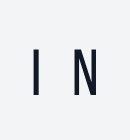
{"serif": "no", "italic": "no", "bold": "no", "weight": "regular", "width": "condensed", "stroke_contrast": "low", "x_height": "large", "monospaced": "no", "underline": "no", "letter_spacing": "wide", "letter_spacing_em": 0.47, "glyph_px": 65}
